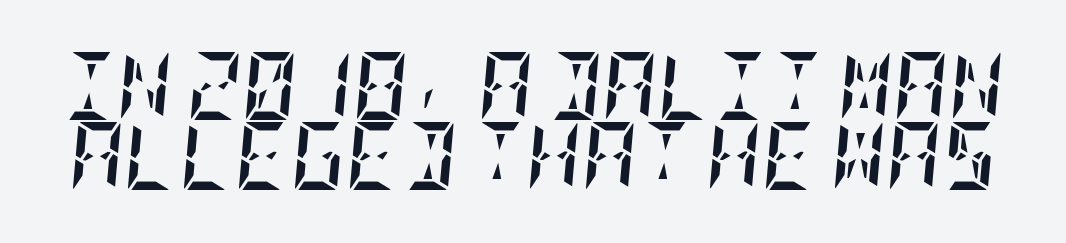
Strong, thick strokes mark this as bold type. Inter-character spacing is left at the font's built-in metrics. Honestly, the rows look squashed on top of each other. The font's italic variant was chosen for this text. The words here are not underlined.
